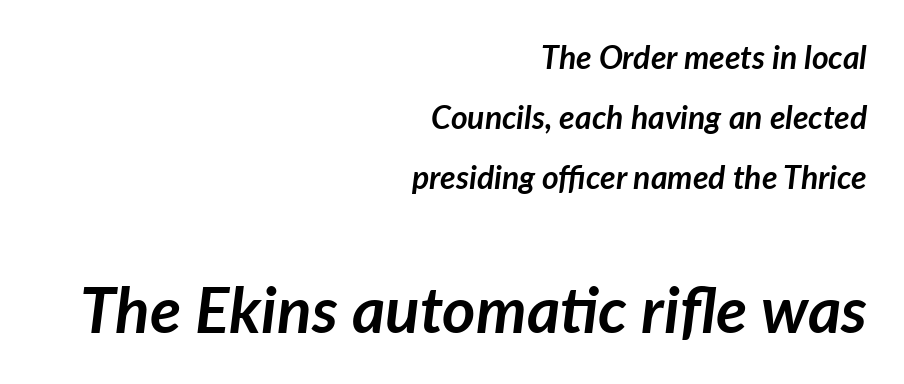
{"italic": "yes", "lean": "right", "slant_degrees": 7, "bold": "yes", "weight": "semibold", "width": "normal", "stroke_contrast": "low", "x_height": "medium", "monospaced": "no", "underline": "no", "align": "right", "line_spacing_ratio": 1.88, "letter_spacing": "normal", "letter_spacing_em": 0.0, "larger_block": "second", "size_ratio": 2.0, "glyph_px": 64}
